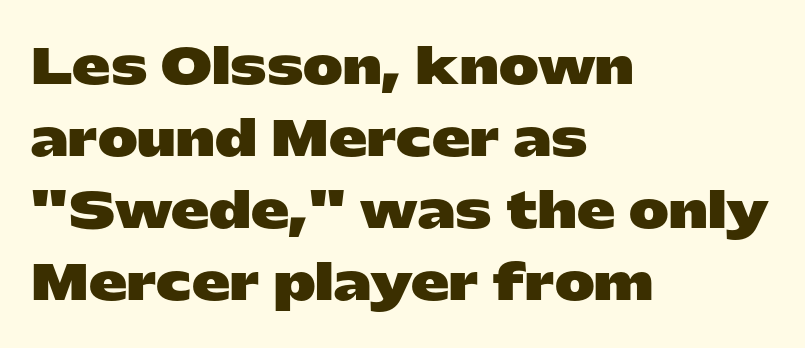
{"serif": "no", "italic": "no", "bold": "yes", "weight": "heavy", "width": "wide", "stroke_contrast": "low", "x_height": "medium", "monospaced": "no", "underline": "no", "align": "left", "line_spacing": "normal", "line_spacing_ratio": 1.5, "letter_spacing": "normal", "letter_spacing_em": 0.0, "glyph_px": 48}
